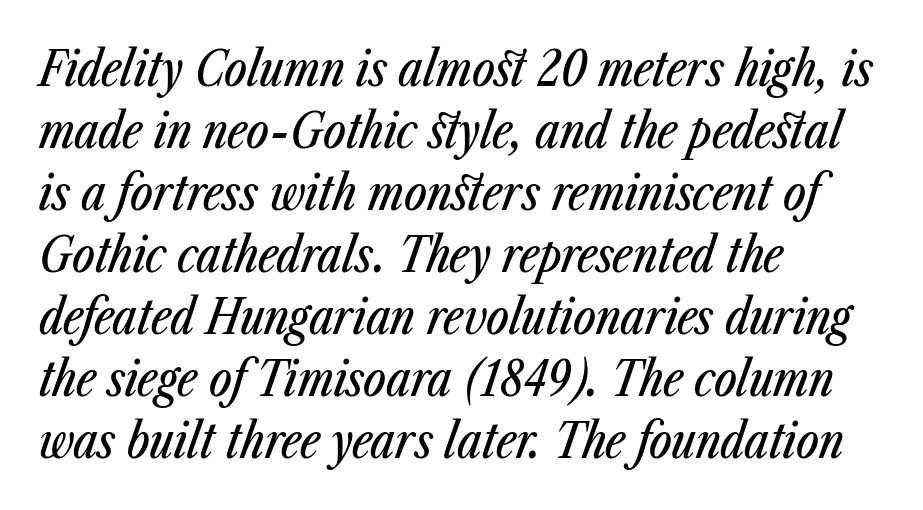
The image shows 48 px condensed type, italic (leaning right); set left-aligned, normal line spacing (1.29x), normal letter spacing, not underlined; low stroke contrast and a medium x-height.
